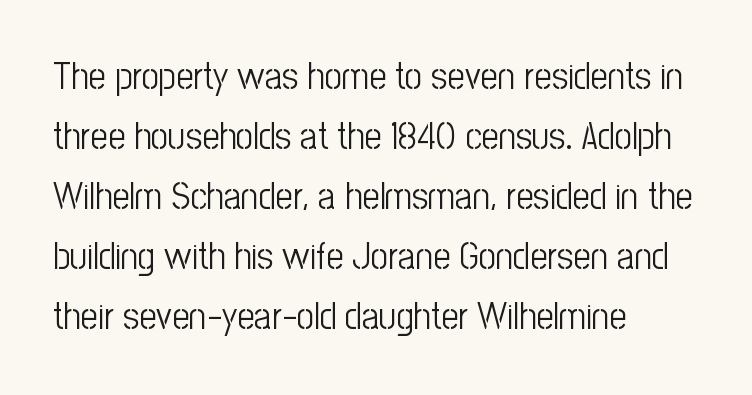
The image shows 38 px light, condensed sans-serif type, upright; set left-aligned, normal line spacing (1.58x), normal letter spacing, not underlined; low stroke contrast and a medium x-height.
